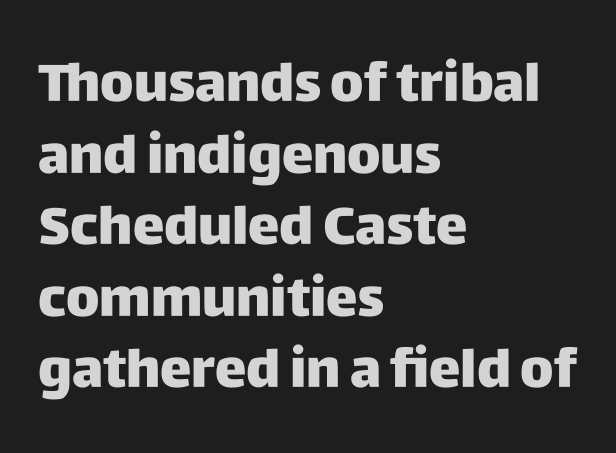
The lines in this sample share a left origin and differ only in where they stop. Lines of text with bare space underneath. Nothing unusual about the tracking: characters are spaced as the font intends. The designer left line spacing at the default. Posture: vertical.
